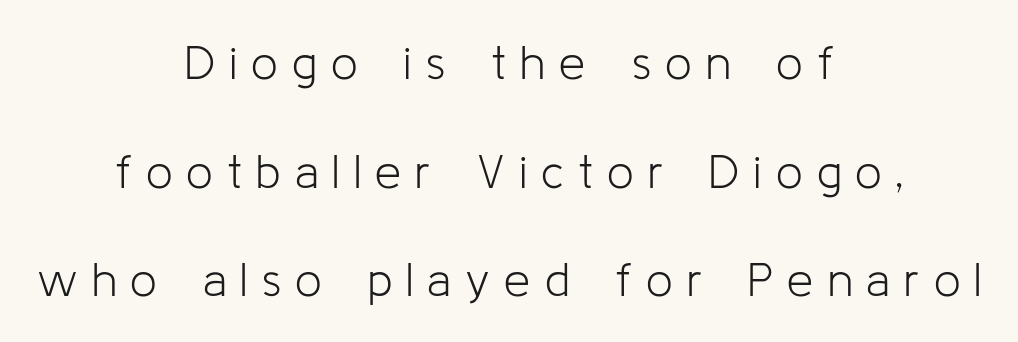
{"serif": "no", "italic": "no", "bold": "no", "weight": "light", "width": "normal", "stroke_contrast": "low", "x_height": "medium", "monospaced": "no", "underline": "no", "align": "center", "line_spacing": "loose", "line_spacing_ratio": 2.31, "letter_spacing": "wide", "letter_spacing_em": 0.3, "glyph_px": 47}
